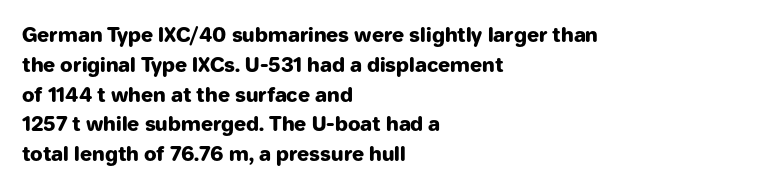
The image shows 20 px bold type, upright; set left-aligned, normal line spacing (1.49x), normal letter spacing, not underlined.
